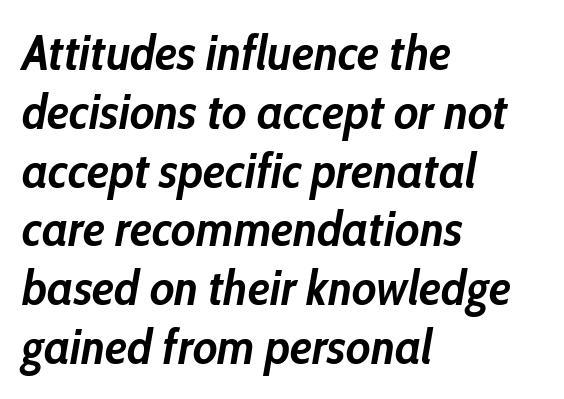
Q: Is the text bold? A: Yes.
Q: Is the text italic (slanted)? A: Yes, it leans right by about 10 degrees.
Q: Is the text underlined? A: No.
Q: How is the paragraph aligned? A: Left-aligned.
Q: Is the spacing between letters normal or unusually wide? A: Normal.
Q: Width (condensed, normal, or wide)? A: Condensed.
Q: Stroke contrast? A: Low.
Q: x-height? A: Medium.
Q: Monospaced? A: No.
